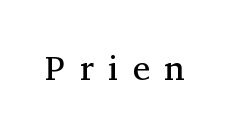
{"serif": "yes", "italic": "no", "bold": "no", "weight": "regular", "width": "normal", "stroke_contrast": "medium", "x_height": "medium", "monospaced": "no", "underline": "no", "letter_spacing": "wide", "letter_spacing_em": 0.41, "glyph_px": 35}
